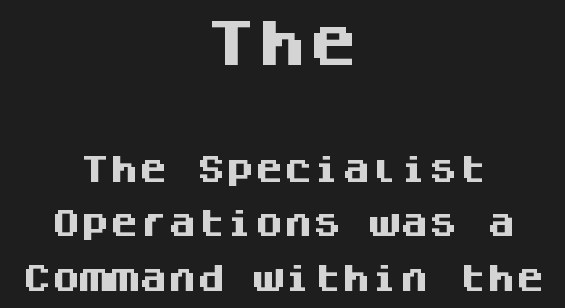
The image shows 51 px heavy sans-serif type, upright, monospaced; set centered, line spacing 1.87x, normal letter spacing, not underlined; the first (top) block is 1.76x larger; medium stroke contrast and a large x-height.
